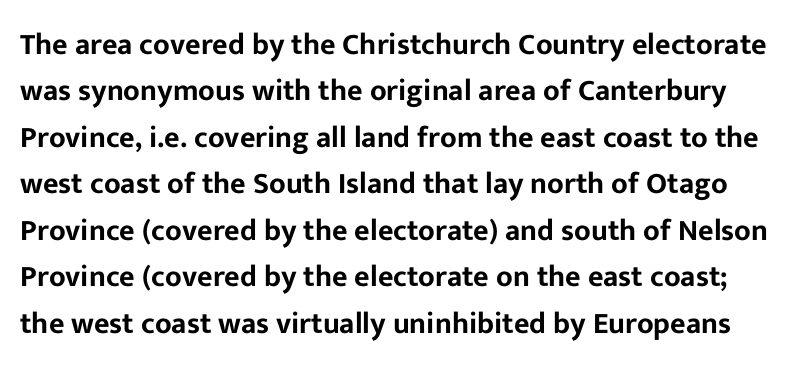
These lines sit exactly where default settings would place them. Each letter's strokes conclude bluntly, with no projecting serifs. Notice how the stems are strictly vertical — no italics here. The passage shown is not underscored anywhere.
